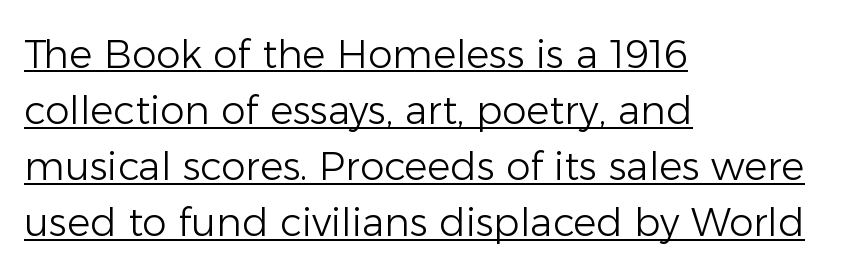
The image shows 39 px light sans-serif type, upright; set left-aligned, normal line spacing (1.44x), normal letter spacing, underlined; low stroke contrast and a medium x-height.
